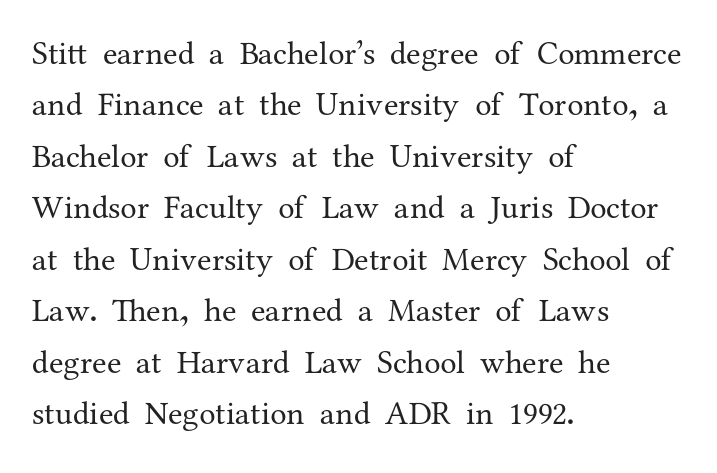
{"serif": "yes", "italic": "no", "bold": "no", "weight": "regular", "width": "normal", "stroke_contrast": "medium", "x_height": "medium", "monospaced": "no", "underline": "no", "align": "left", "line_spacing": "normal", "line_spacing_ratio": 1.56, "letter_spacing": "normal", "letter_spacing_em": 0.0, "glyph_px": 33}
